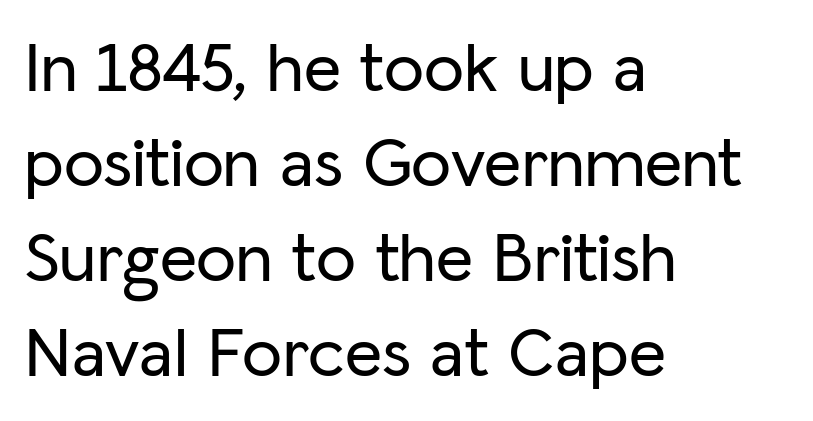
The image shows 72 px sans-serif type, upright; set left-aligned, normal line spacing (1.32x), normal letter spacing, not underlined; low stroke contrast and a medium x-height.
